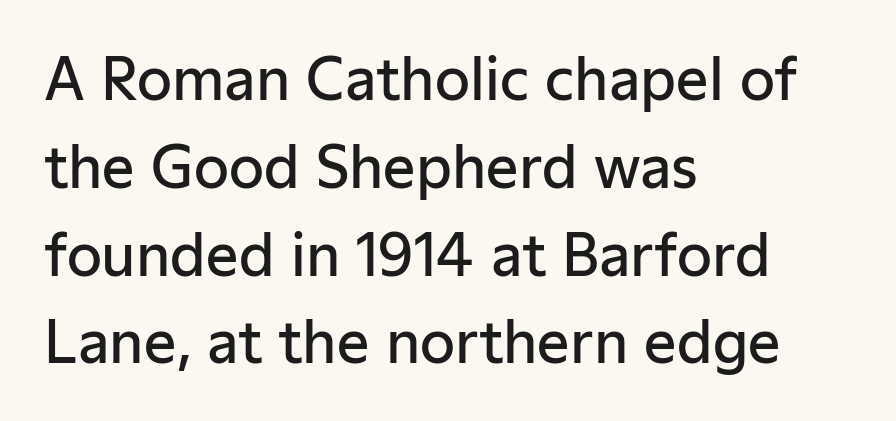
Q: Is the text bold? A: Semi-bold.
Q: Is the text italic (slanted)? A: No, it is upright.
Q: Is the typeface a serif or a sans-serif typeface? A: Sans-serif.
Q: Is the text underlined? A: No.
Q: How is the paragraph aligned? A: Left-aligned.
Q: Is the spacing between letters normal or unusually wide? A: Normal.
Q: Is the spacing between lines tight, normal or loose? A: Normal.
Q: Width (condensed, normal, or wide)? A: Normal.
Q: Stroke contrast? A: Low.
Q: x-height? A: Medium.
Q: Monospaced? A: No.
